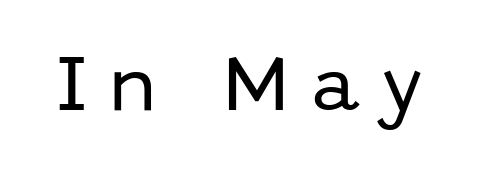
{"serif": "no", "italic": "no", "width": "normal", "stroke_contrast": "low", "x_height": "medium", "monospaced": "no", "underline": "no", "letter_spacing": "wide", "letter_spacing_em": 0.38, "glyph_px": 61}
